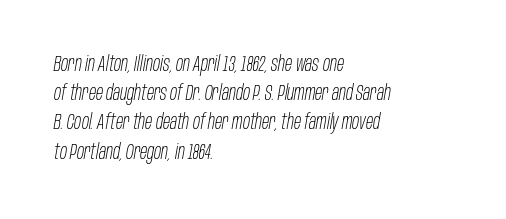
Q: Is the text bold? A: No.
Q: Is the text italic (slanted)? A: Yes, it leans right by about 10 degrees.
Q: Is the text underlined? A: No.
Q: How is the paragraph aligned? A: Left-aligned.
Q: Is the spacing between letters normal or unusually wide? A: Normal.
Q: Is the spacing between lines tight, normal or loose? A: Normal.
